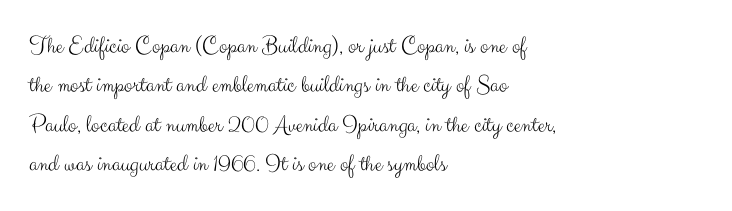
The image shows 25 px text type; set left-aligned, normal line spacing (1.58x), normal letter spacing, not underlined.
